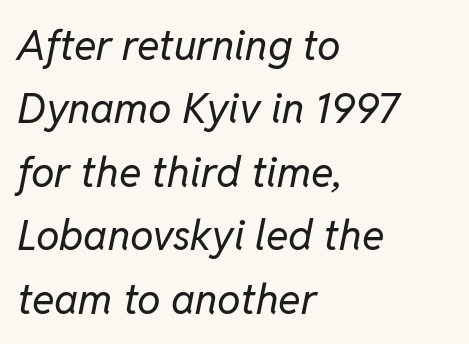
The image shows 42 px regular-weight type, italic (leaning right); set left-aligned, normal line spacing (1.51x), normal letter spacing, not underlined; low stroke contrast and a medium x-height.
